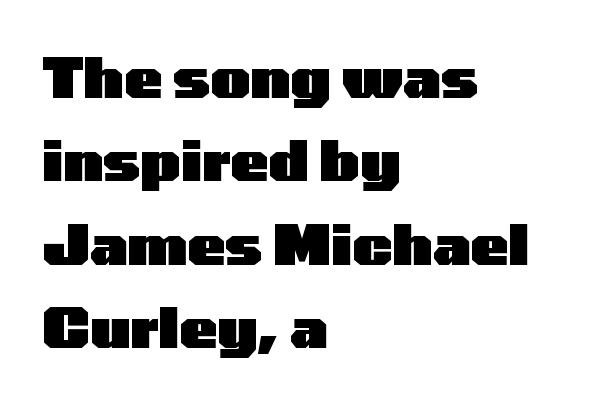
Q: Is the text bold? A: Yes.
Q: Is the text italic (slanted)? A: No, it is upright.
Q: Is the typeface a serif or a sans-serif typeface? A: Sans-serif.
Q: Is the text underlined? A: No.
Q: How is the paragraph aligned? A: Left-aligned.
Q: Is the spacing between letters normal or unusually wide? A: Normal.
Q: Is the spacing between lines tight, normal or loose? A: Normal.
Q: Width (condensed, normal, or wide)? A: Wide.
Q: Stroke contrast? A: Low.
Q: x-height? A: Medium.
Q: Monospaced? A: No.
